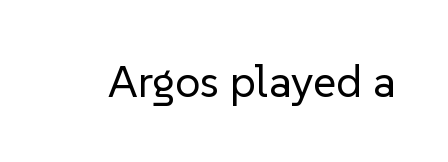
{"serif": "no", "italic": "no", "bold": "no", "weight": "regular", "width": "normal", "stroke_contrast": "low", "x_height": "medium", "monospaced": "no", "underline": "no", "letter_spacing": "normal", "letter_spacing_em": 0.0, "glyph_px": 45}
